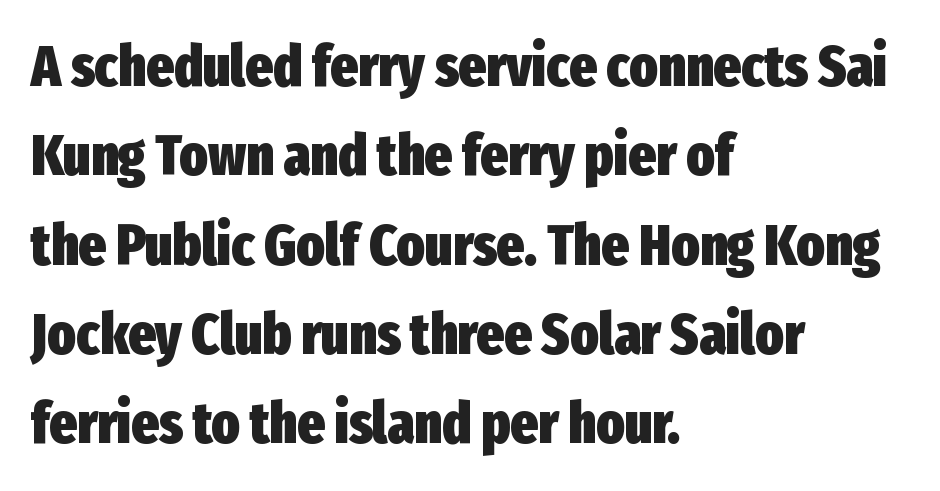
Standard letterfit; no display-style spreading of the glyphs. Descenders hang freely into open space. Each letter keeps its own natural width here, so spacing adapts to shape. Students, observe: this is what conventionally led text looks like. Quick note: not italic, upright.
